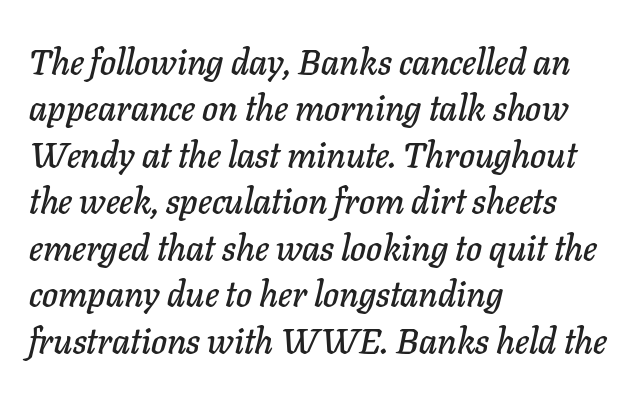
{"italic": "yes", "lean": "right", "slant_degrees": 11, "width": "normal", "stroke_contrast": "low", "x_height": "medium", "monospaced": "no", "underline": "no", "align": "left", "line_spacing": "normal", "line_spacing_ratio": 1.29, "letter_spacing": "normal", "letter_spacing_em": 0.0, "glyph_px": 36}
